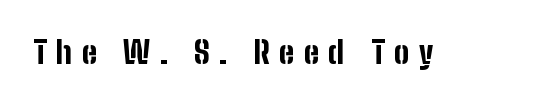
{"serif": "no", "italic": "no", "bold": "yes", "weight": "bold", "width": "condensed", "stroke_contrast": "low", "x_height": "medium", "monospaced": "no", "underline": "no", "letter_spacing": "wide", "letter_spacing_em": 0.31, "glyph_px": 31}
